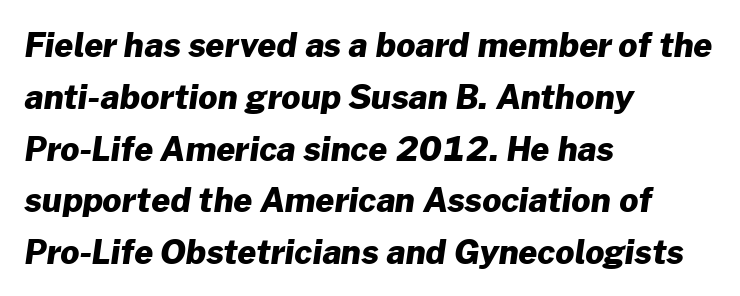
{"serif": "no", "bold": "yes", "weight": "heavy", "width": "normal", "stroke_contrast": "low", "x_height": "medium", "monospaced": "no", "underline": "no", "align": "left", "line_spacing": "normal", "line_spacing_ratio": 1.57, "letter_spacing": "normal", "letter_spacing_em": 0.0, "glyph_px": 33}
